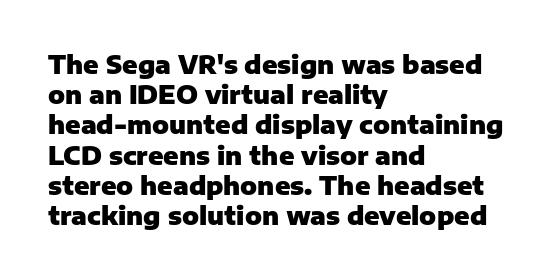
The passage shown is emphatically bold. The space directly below the letters is spotless. Tracking here is standard; glyphs follow each other at the usual distance. Where is the straight margin? On the left.
